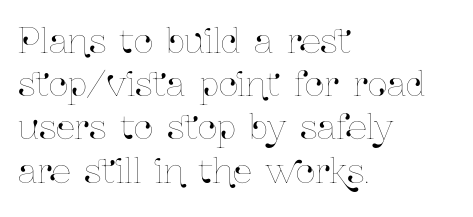
Q: Is the text italic (slanted)? A: No, it is upright.
Q: Is the text underlined? A: No.
Q: How is the paragraph aligned? A: Left-aligned.
Q: Is the spacing between letters normal or unusually wide? A: Normal.
Q: Is the spacing between lines tight, normal or loose? A: Normal.
Q: Width (condensed, normal, or wide)? A: Condensed.
Q: Stroke contrast? A: Low.
Q: x-height? A: Medium.
Q: Monospaced? A: No.
